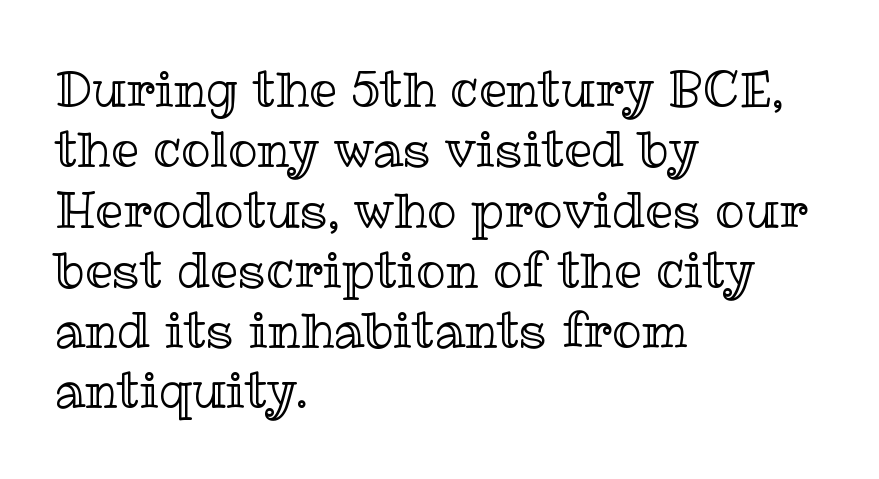
Q: Is the text italic (slanted)? A: No, it is upright.
Q: Is the text underlined? A: No.
Q: How is the paragraph aligned? A: Left-aligned.
Q: Is the spacing between letters normal or unusually wide? A: Normal.
Q: Width (condensed, normal, or wide)? A: Normal.
Q: x-height? A: Medium.
Q: Monospaced? A: No.
